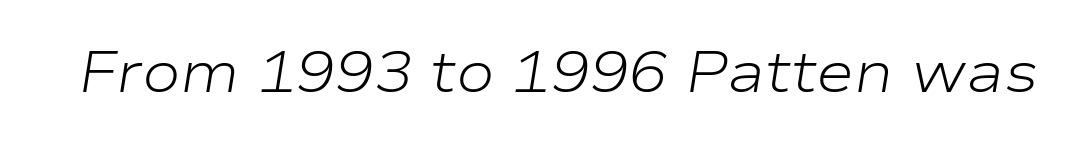
{"italic": "yes", "lean": "right", "slant_degrees": 9, "bold": "no", "weight": "light", "width": "wide", "stroke_contrast": "low", "x_height": "medium", "monospaced": "no", "underline": "no", "letter_spacing": "normal", "letter_spacing_em": 0.0, "glyph_px": 58}
